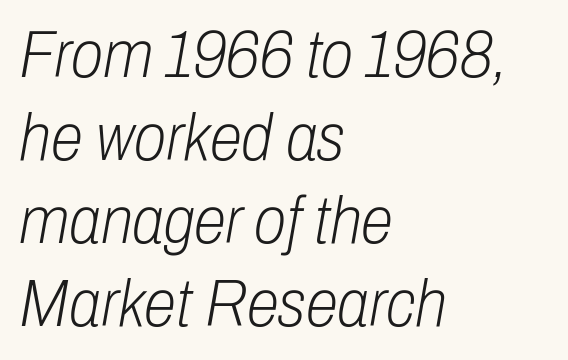
Q: Is the text bold? A: No.
Q: Is the text italic (slanted)? A: Yes, it leans right by about 10 degrees.
Q: Is the text underlined? A: No.
Q: How is the paragraph aligned? A: Left-aligned.
Q: Is the spacing between letters normal or unusually wide? A: Normal.
Q: Is the spacing between lines tight, normal or loose? A: Normal.
Q: Width (condensed, normal, or wide)? A: Condensed.
Q: Stroke contrast? A: Low.
Q: x-height? A: Medium.
Q: Monospaced? A: No.
